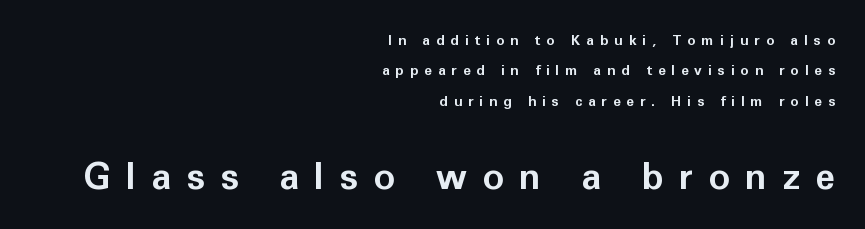
How are the letters spaced? Widely, with obvious added tracking. Upright lettering throughout. Spacing verdict: proportional, widths tailored to each character. Caption: upper text group reduced, lower text group enlarged.
